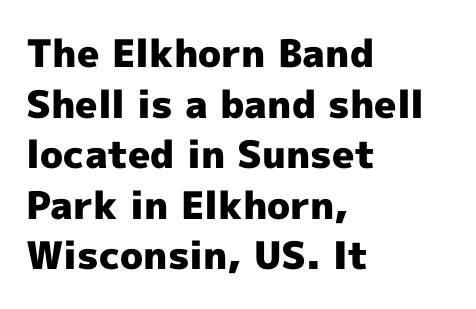
The image shows 38 px heavy sans-serif type, upright; set left-aligned, normal line spacing (1.33x), normal letter spacing, not underlined; a medium x-height.
